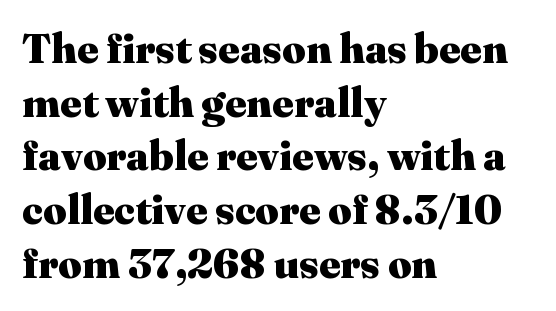
Glyph-to-glyph distance matches everyday printed text. Typographically, this falls in the serif category. Lines of text with bare space underneath. Visually the block forms a straight wall on the left and a jagged coastline on the right.
